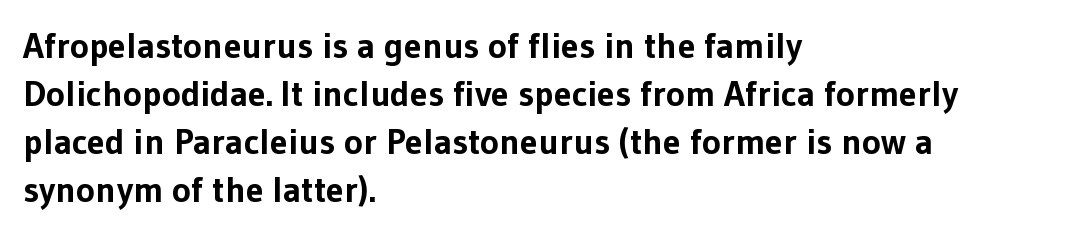
Check under the words: just untouched page. This sample uses a sans-serif face. The face used here has the dense, thick strokes of a bold. Character widths vary here, with narrow letters taking less room than wide ones. Line starts are locked; line ends wander. Evenly set lines give the paragraph a standard silhouette.
